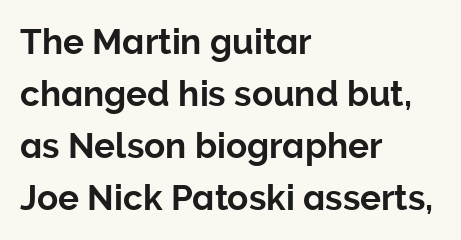
Between one letter and the next there's only the usual sliver of space. If you drew a ruler down the left edge, every line would touch it. Is there any slant? The stems are plumb. In terms of letterform style, serifs are entirely absent.
